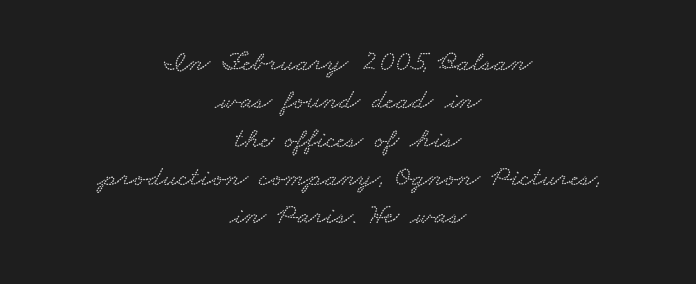
Centered paragraph, ragged on both sides. The leading is moderate, giving the passage an even texture. The area under the type is left untouched. This sample has the flowing, uneven cadence of proportional lettering. The gaps between neighbouring characters are ordinary and unremarkable.
